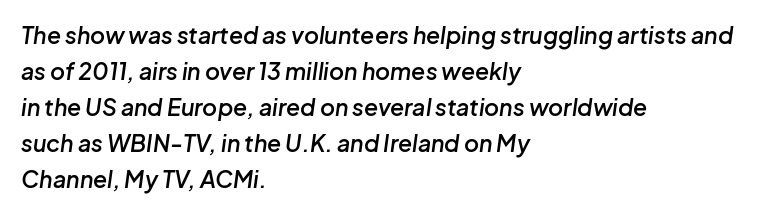
The image shows 23 px text type, italic (leaning right); set left-aligned, normal line spacing (1.57x), normal letter spacing, not underlined.
